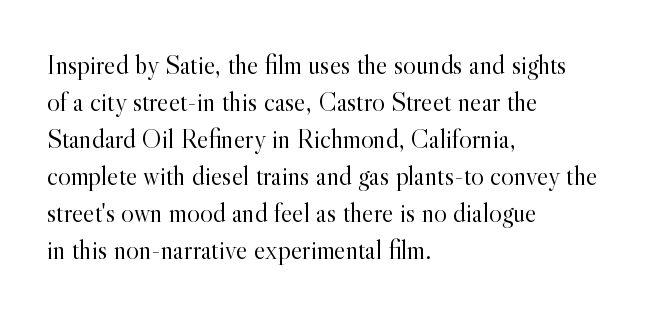
Reading down the block, your eye returns to a fixed left position each line. Tall strokes in this sample are plumb rather than angled. The rendering uses a moderate line-height, typical for paragraphs. This is not heavy type; no bold has been used. Any mark beneath the type? The region is blank. Each word holds together tightly as a unit, with standard inter-letter gaps.
